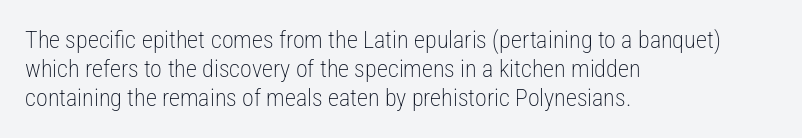
The strokes carry an ordinary text weight at most. Default kerning and tracking; the words read as compact shapes. The gap between lines stays unmarked. Does the lettering tilt? It doesn't — this is upright.
